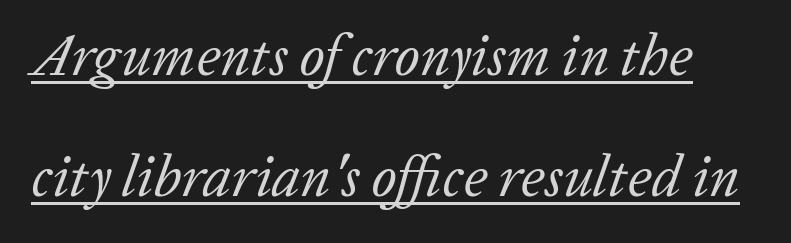
Emphasis is given by a line drawn under the lettering. Spacing between characters is what you'd get straight out of the box. Slant detected: the letters are inclined. A light-to-regular cut is what we see here. The letters advance in unequal steps, a hallmark of proportional type. This block would shrink considerably if given ordinary leading; it's expanded now.
